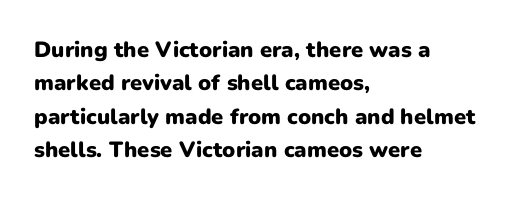
The image shows 22 px bold type, upright; set left-aligned, normal line spacing (1.52x), normal letter spacing, not underlined.
